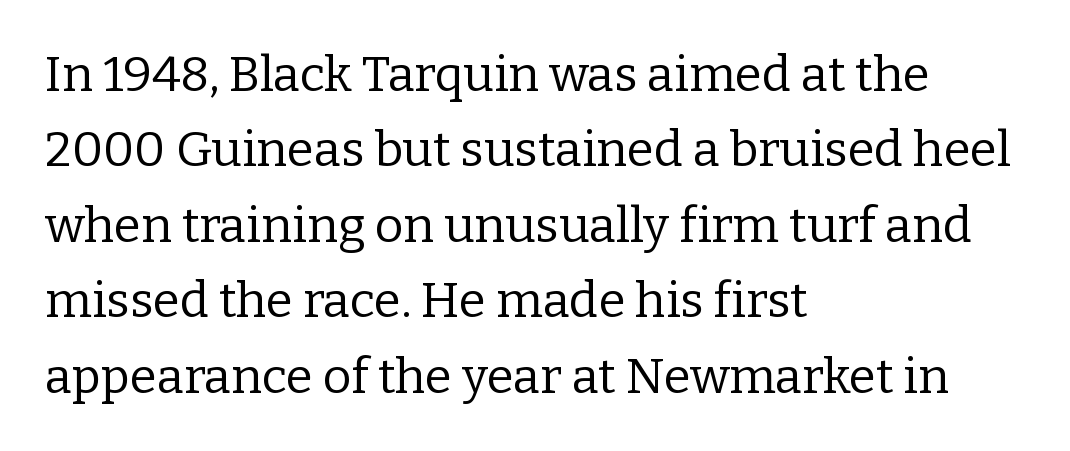
{"serif": "yes", "italic": "no", "bold": "no", "weight": "regular", "width": "normal", "stroke_contrast": "low", "x_height": "medium", "monospaced": "no", "underline": "no", "align": "left", "line_spacing": "normal", "line_spacing_ratio": 1.54, "letter_spacing": "normal", "letter_spacing_em": 0.0, "glyph_px": 49}
